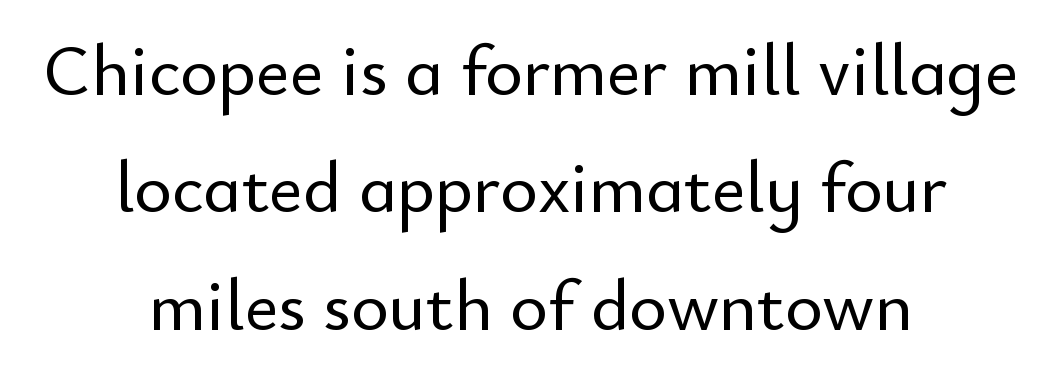
Q: Is the text italic (slanted)? A: No, it is upright.
Q: Is the typeface a serif or a sans-serif typeface? A: Sans-serif.
Q: Is the text underlined? A: No.
Q: How is the paragraph aligned? A: Centered.
Q: Is the spacing between letters normal or unusually wide? A: Normal.
Q: Is the spacing between lines tight, normal or loose? A: Normal.
Q: Width (condensed, normal, or wide)? A: Normal.
Q: Stroke contrast? A: Low.
Q: x-height? A: Small.
Q: Monospaced? A: No.
